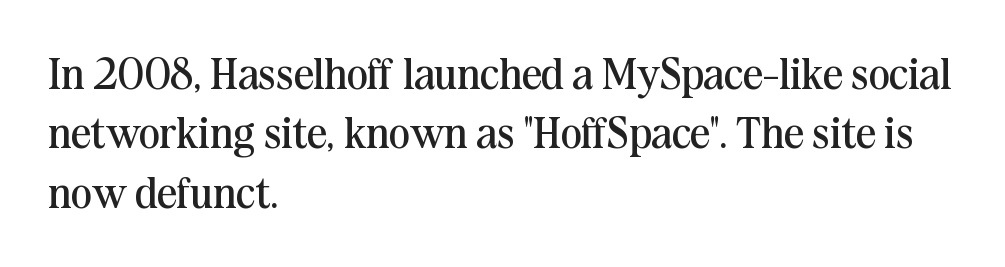
{"serif": "yes", "italic": "no", "bold": "no", "weight": "regular", "width": "normal", "stroke_contrast": "medium", "x_height": "medium", "monospaced": "no", "underline": "no", "align": "left", "line_spacing": "normal", "line_spacing_ratio": 1.35, "letter_spacing": "normal", "letter_spacing_em": 0.0, "glyph_px": 44}
